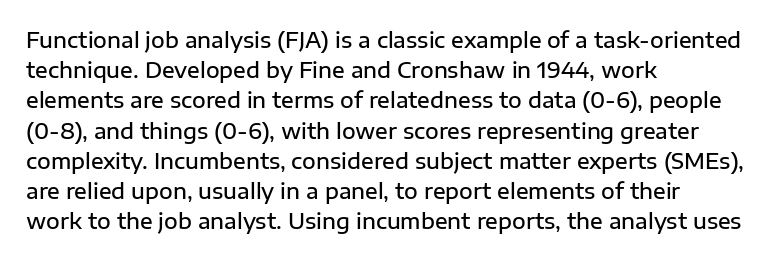
The image shows 21 px text type, upright; set left-aligned, normal line spacing (1.44x), normal letter spacing, not underlined.
